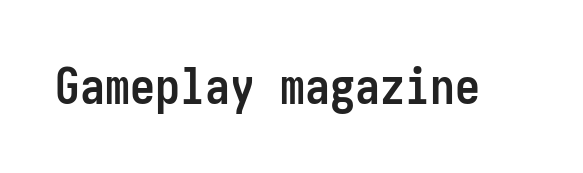
{"serif": "no", "italic": "no", "bold": "yes", "weight": "semibold", "width": "condensed", "stroke_contrast": "low", "x_height": "medium", "underline": "no", "letter_spacing": "normal", "letter_spacing_em": 0.0, "glyph_px": 50}
